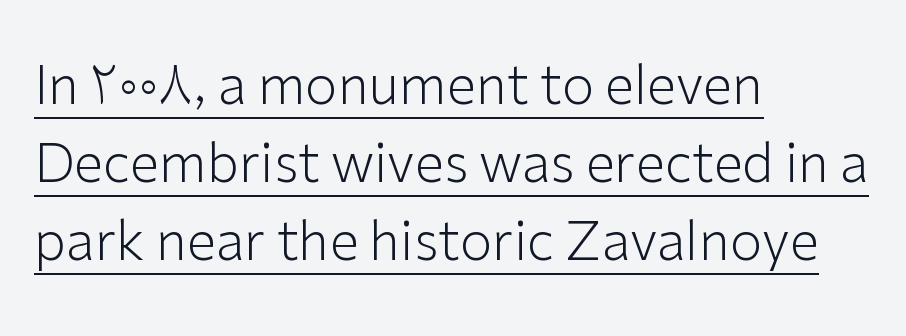
Q: Is the text bold? A: No.
Q: Is the text italic (slanted)? A: No, it is upright.
Q: Is the typeface a serif or a sans-serif typeface? A: Sans-serif.
Q: Is the text underlined? A: Yes.
Q: How is the paragraph aligned? A: Left-aligned.
Q: Is the spacing between letters normal or unusually wide? A: Normal.
Q: Is the spacing between lines tight, normal or loose? A: Normal.
Q: Width (condensed, normal, or wide)? A: Normal.
Q: Stroke contrast? A: Low.
Q: x-height? A: Medium.
Q: Monospaced? A: No.
